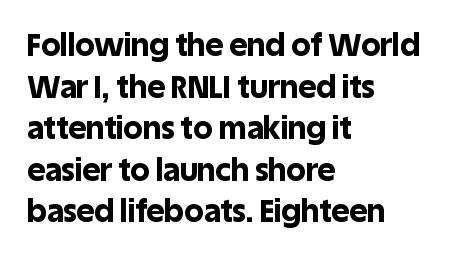
Q: Is the text bold? A: Yes.
Q: Is the text italic (slanted)? A: No, it is upright.
Q: Is the typeface a serif or a sans-serif typeface? A: Sans-serif.
Q: Is the text underlined? A: No.
Q: How is the paragraph aligned? A: Left-aligned.
Q: Is the spacing between letters normal or unusually wide? A: Normal.
Q: Is the spacing between lines tight, normal or loose? A: Normal.
Q: Width (condensed, normal, or wide)? A: Normal.
Q: x-height? A: Large.
Q: Monospaced? A: No.
